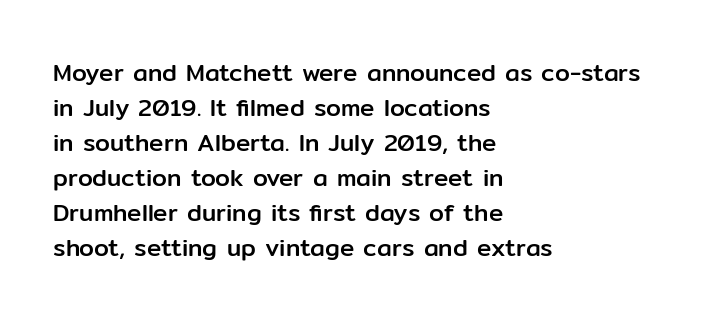
Q: Is the text italic (slanted)? A: No, it is upright.
Q: Is the text underlined? A: No.
Q: How is the paragraph aligned? A: Left-aligned.
Q: Is the spacing between letters normal or unusually wide? A: Normal.
Q: Is the spacing between lines tight, normal or loose? A: Normal.
